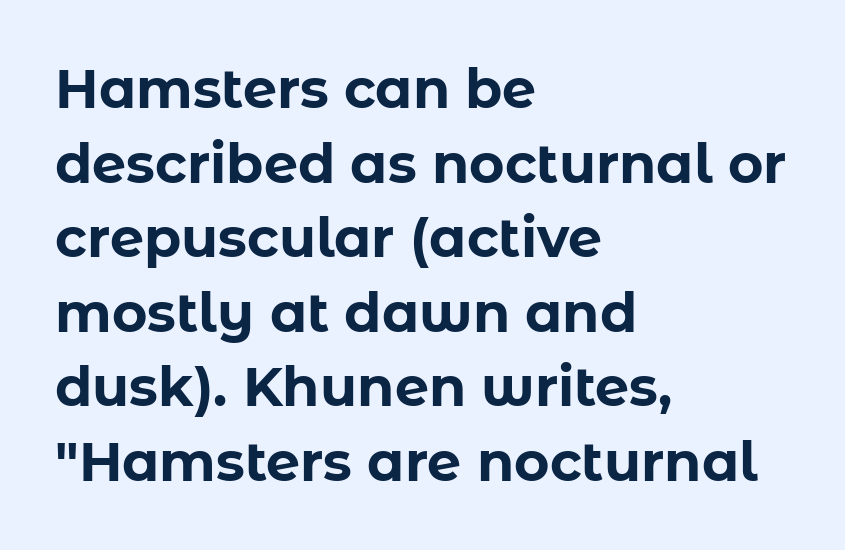
The image shows 54 px bold sans-serif type, upright; set left-aligned, normal line spacing (1.38x), normal letter spacing, not underlined; low stroke contrast and a medium x-height.
